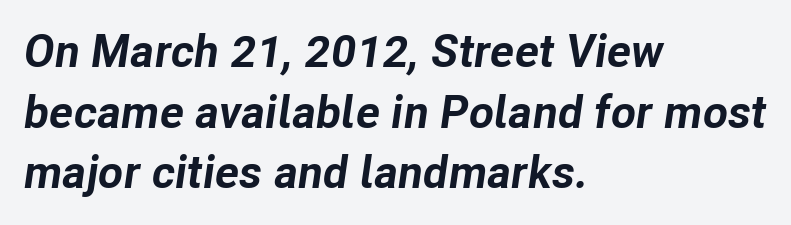
Q: Is the text bold? A: Yes.
Q: Is the text italic (slanted)? A: Yes, it leans right by about 8 degrees.
Q: Is the text underlined? A: No.
Q: How is the paragraph aligned? A: Left-aligned.
Q: Is the spacing between letters normal or unusually wide? A: Normal.
Q: Is the spacing between lines tight, normal or loose? A: Normal.
Q: Width (condensed, normal, or wide)? A: Normal.
Q: Stroke contrast? A: Low.
Q: x-height? A: Medium.
Q: Monospaced? A: No.
